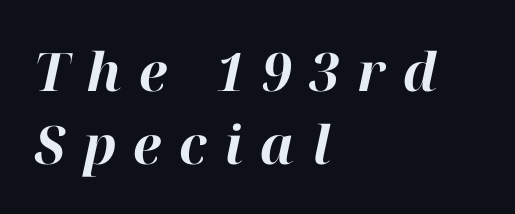
Compared with typical paragraphs, the rows here are spaced about the same. Strong, thick strokes mark this as bold type. Varying glyph widths throughout — classic text-font behaviour. These lines stack with their left ends in a neat column. The font's italic variant was chosen for this text.
